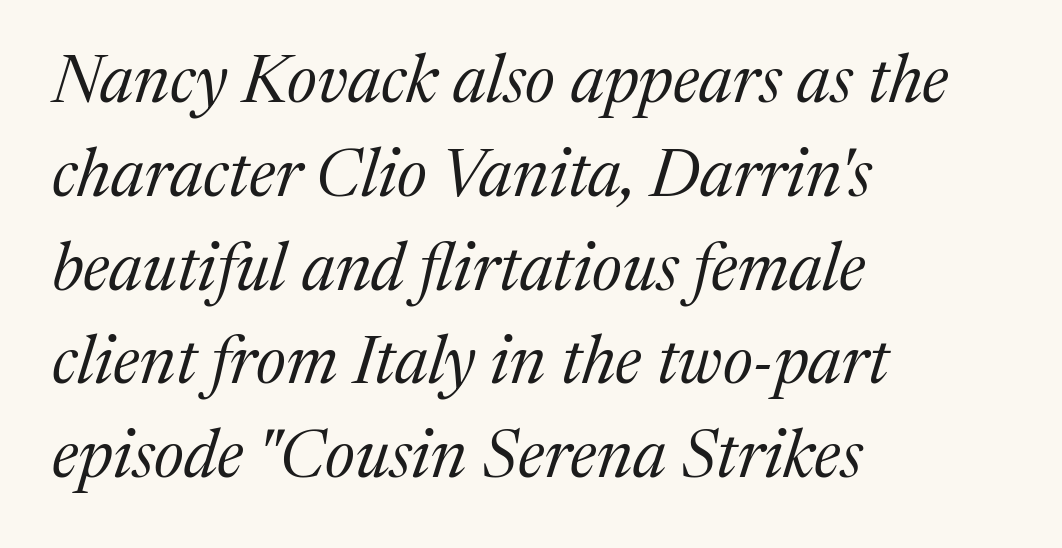
This sample uses a serif face. Each word holds together tightly as a unit, with standard inter-letter gaps. The rendering uses natural spacing where letterforms have individual widths. Weight: regular or lighter. Visually the block forms a straight wall on the left and a jagged coastline on the right. The zone under the glyphs is completely vacant.
